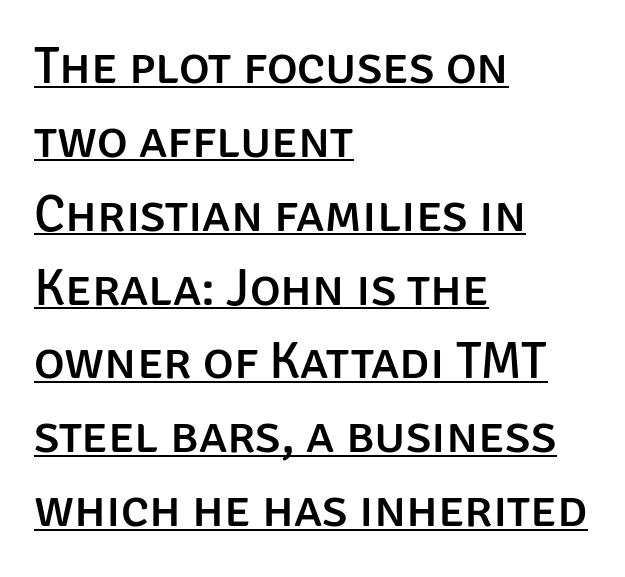
The image shows 52 px sans-serif type, upright; set left-aligned, normal line spacing (1.42x), normal letter spacing, underlined; low stroke contrast and a large x-height.
